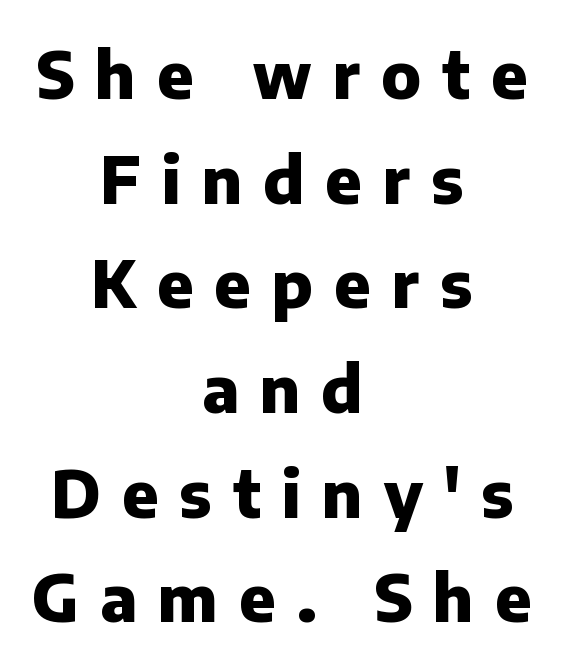
Q: Is the text bold? A: Yes.
Q: Is the text italic (slanted)? A: No, it is upright.
Q: Is the typeface a serif or a sans-serif typeface? A: Sans-serif.
Q: Is the text underlined? A: No.
Q: How is the paragraph aligned? A: Centered.
Q: Is the spacing between letters normal or unusually wide? A: Unusually wide.
Q: Is the spacing between lines tight, normal or loose? A: Normal.
Q: Width (condensed, normal, or wide)? A: Normal.
Q: Stroke contrast? A: Low.
Q: x-height? A: Medium.
Q: Monospaced? A: No.
